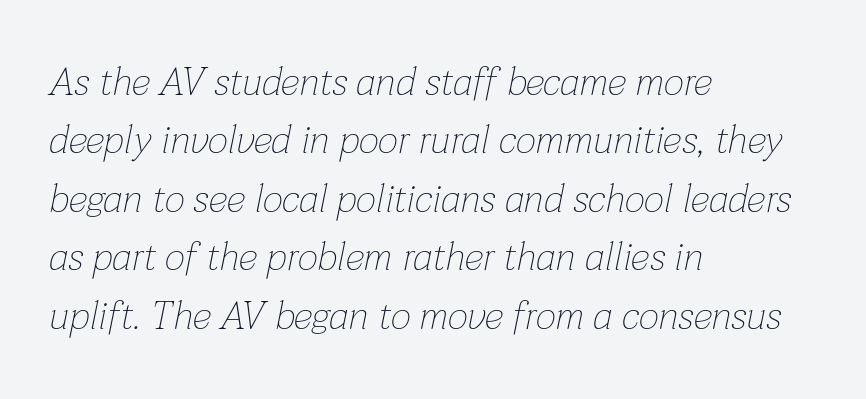
The image shows 39 px thin type, italic (leaning right); set left-aligned, normal line spacing (1.5x), normal letter spacing, not underlined; low stroke contrast and a medium x-height.
